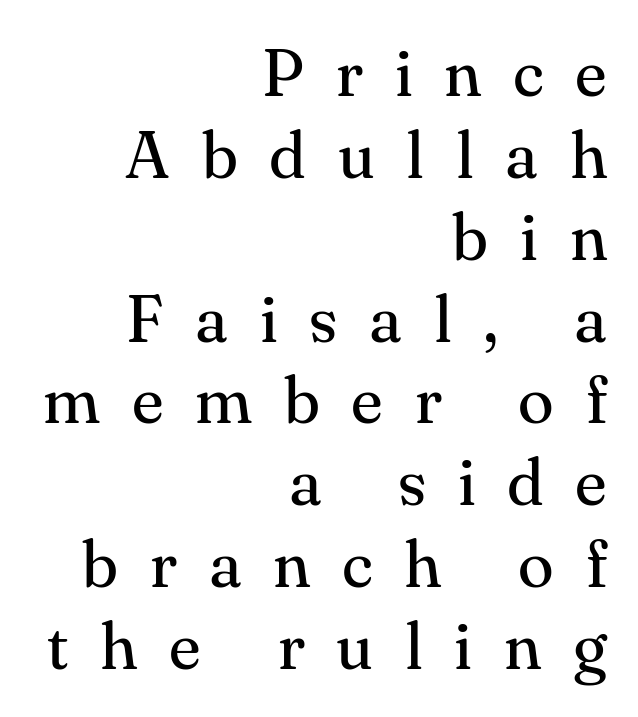
{"serif": "yes", "italic": "no", "bold": "no", "weight": "regular", "width": "normal", "stroke_contrast": "medium", "x_height": "small", "monospaced": "no", "underline": "no", "align": "right", "line_spacing_ratio": 1.24, "letter_spacing": "wide", "letter_spacing_em": 0.48, "glyph_px": 66}
